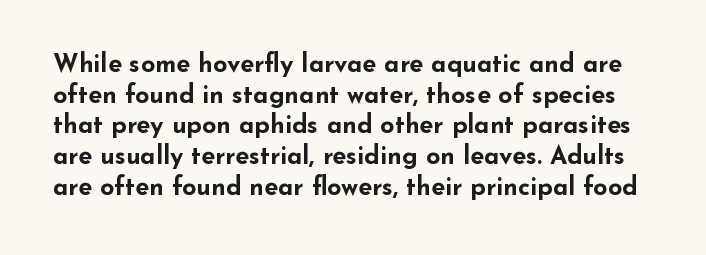
{"italic": "no", "bold": "yes", "underline": "no", "line_spacing_ratio": 1.23, "letter_spacing": "normal", "letter_spacing_em": 0.0, "glyph_px": 25}
